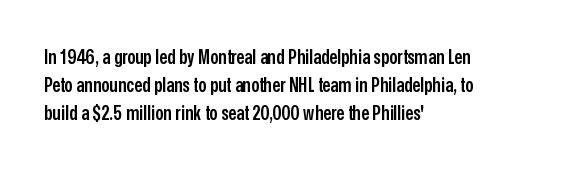
{"italic": "no", "bold": "semi", "underline": "no", "align": "left", "line_spacing": "normal", "line_spacing_ratio": 1.39, "letter_spacing": "normal", "letter_spacing_em": 0.0, "glyph_px": 20}
